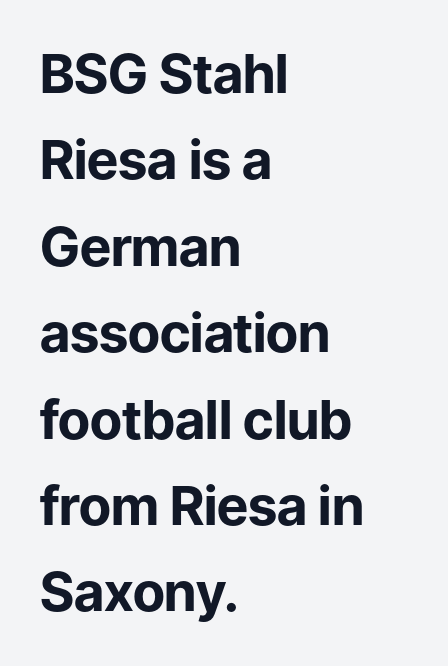
Q: Is the text bold? A: Yes.
Q: Is the text italic (slanted)? A: No, it is upright.
Q: Is the typeface a serif or a sans-serif typeface? A: Sans-serif.
Q: Is the text underlined? A: No.
Q: How is the paragraph aligned? A: Left-aligned.
Q: Is the spacing between letters normal or unusually wide? A: Normal.
Q: Is the spacing between lines tight, normal or loose? A: Normal.
Q: Width (condensed, normal, or wide)? A: Normal.
Q: Stroke contrast? A: Low.
Q: x-height? A: Medium.
Q: Monospaced? A: No.
